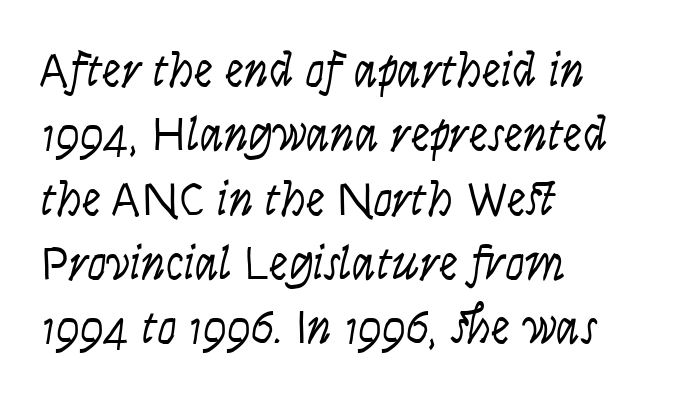
The image shows 48 px light, condensed sans-serif type; set left-aligned, normal line spacing (1.34x), normal letter spacing, not underlined; low stroke contrast and a large x-height.
